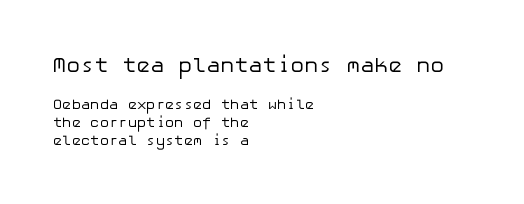
The image shows 21 px text type, upright; set left-aligned, normal line spacing (1.26x), normal letter spacing, not underlined; the first (top) block is 1.5x larger.
